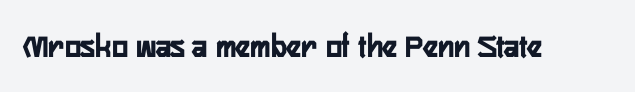
Q: Is the text italic (slanted)? A: No, it is upright.
Q: Is the typeface a serif or a sans-serif typeface? A: Sans-serif.
Q: Is the text underlined? A: No.
Q: Is the spacing between letters normal or unusually wide? A: Normal.
Q: Width (condensed, normal, or wide)? A: Condensed.
Q: Stroke contrast? A: Low.
Q: x-height? A: Medium.
Q: Monospaced? A: No.
